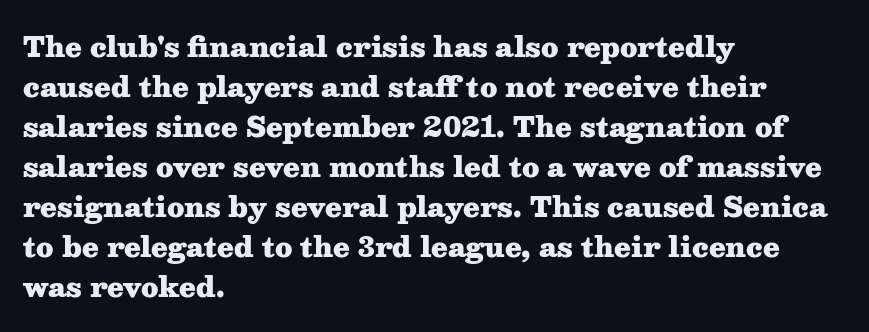
The image shows 27 px bold type, upright; set left-aligned, normal line spacing (1.48x), normal letter spacing, not underlined.
